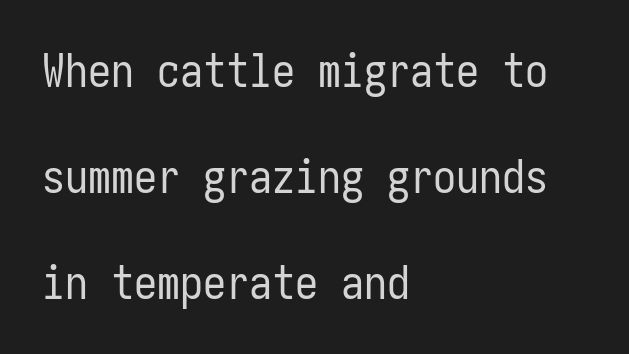
Summary of vertical rhythm: relaxed, with wide interline spacing. The characters are drawn with everyday or finer stroke widths. Bare-footed words on every line. Typeset ragged right — the left edge is the straight one. Nope, no serifs anywhere on these letters. Does the lettering tilt? It doesn't — this is upright.
